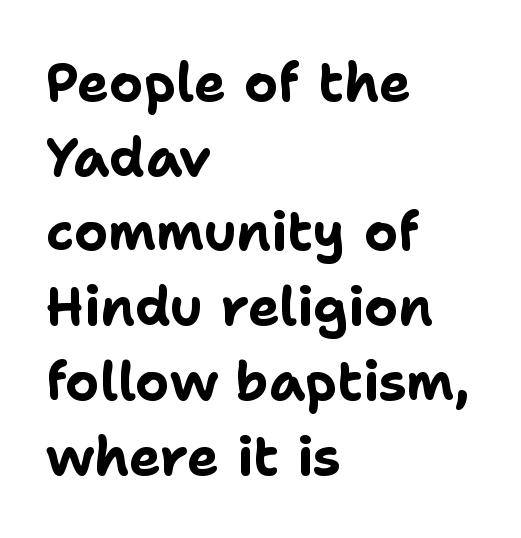
{"serif": "no", "italic": "no", "bold": "yes", "weight": "bold", "width": "normal", "stroke_contrast": "low", "x_height": "medium", "monospaced": "no", "underline": "no", "align": "left", "line_spacing": "normal", "line_spacing_ratio": 1.41, "letter_spacing": "normal", "letter_spacing_em": 0.0, "glyph_px": 53}
